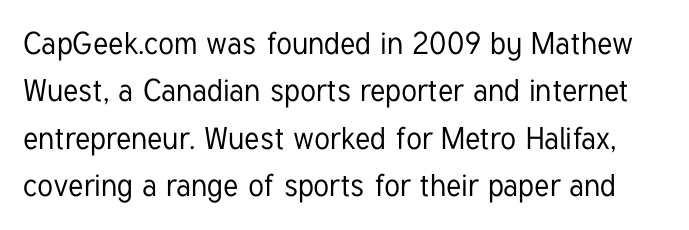
The image shows 31 px condensed sans-serif type, upright; set normal line spacing (1.53x), normal letter spacing, not underlined; low stroke contrast and a medium x-height.
